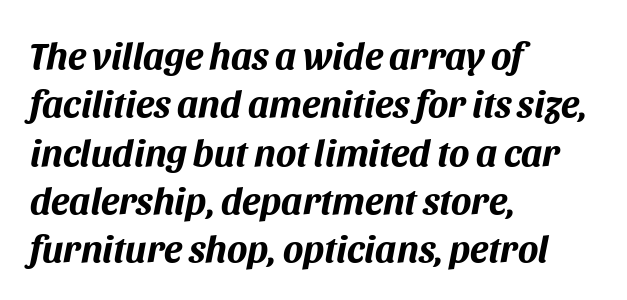
The image shows 38 px bold type, italic (leaning right); set left-aligned, normal line spacing (1.27x), normal letter spacing, not underlined; medium stroke contrast and a large x-height.
